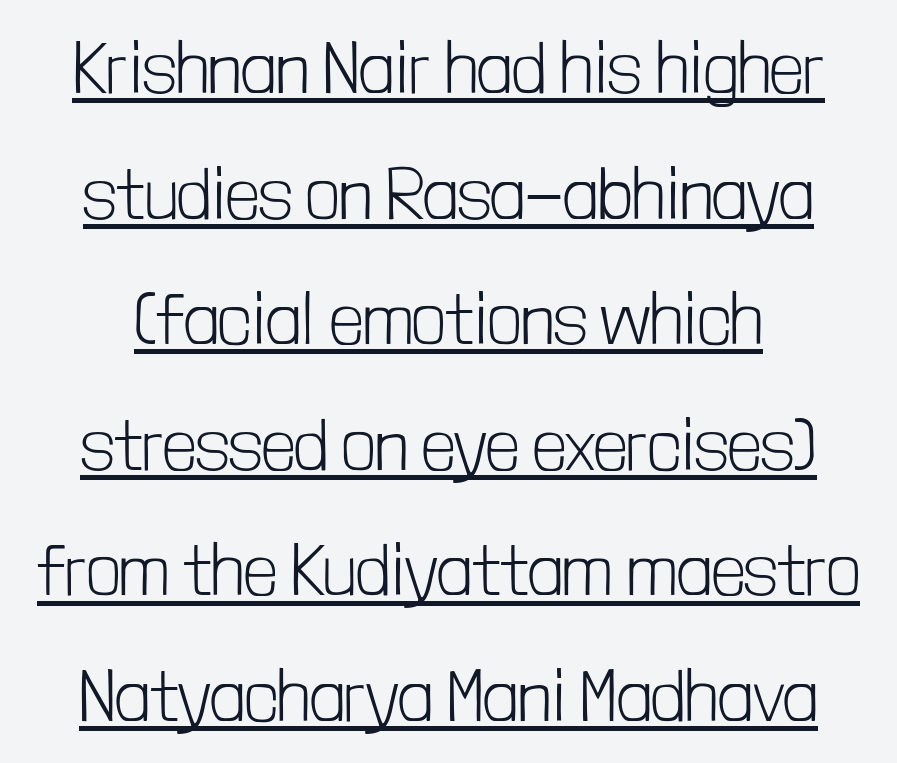
Q: Is the text bold? A: No.
Q: Is the text italic (slanted)? A: No, it is upright.
Q: Is the typeface a serif or a sans-serif typeface? A: Sans-serif.
Q: Is the text underlined? A: Yes.
Q: Is the spacing between letters normal or unusually wide? A: Normal.
Q: Width (condensed, normal, or wide)? A: Condensed.
Q: Stroke contrast? A: Low.
Q: x-height? A: Medium.
Q: Monospaced? A: No.
